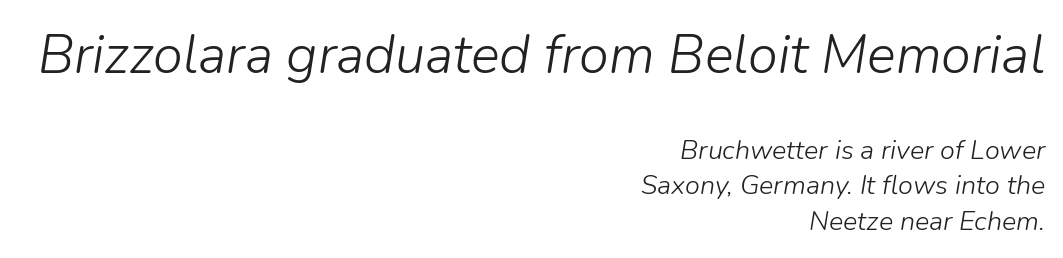
Q: Is the text bold? A: No.
Q: Is the text italic (slanted)? A: Yes, it leans right by about 9 degrees.
Q: Is the text underlined? A: No.
Q: How is the paragraph aligned? A: Right-aligned.
Q: Is the spacing between letters normal or unusually wide? A: Normal.
Q: Is the spacing between lines tight, normal or loose? A: Normal.
Q: Which block of text is set in a larger size, the first (top) or the second (bottom)? A: The first (top) one.
Q: Width (condensed, normal, or wide)? A: Normal.
Q: Stroke contrast? A: Low.
Q: x-height? A: Medium.
Q: Monospaced? A: No.
